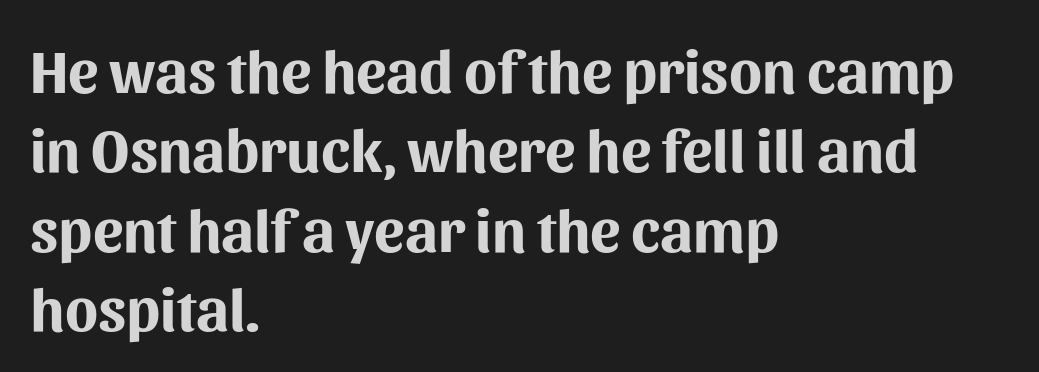
{"serif": "no", "italic": "no", "bold": "yes", "weight": "bold", "width": "normal", "stroke_contrast": "medium", "x_height": "medium", "monospaced": "no", "underline": "no", "align": "left", "line_spacing": "normal", "line_spacing_ratio": 1.3, "letter_spacing": "normal", "letter_spacing_em": 0.0, "glyph_px": 61}
